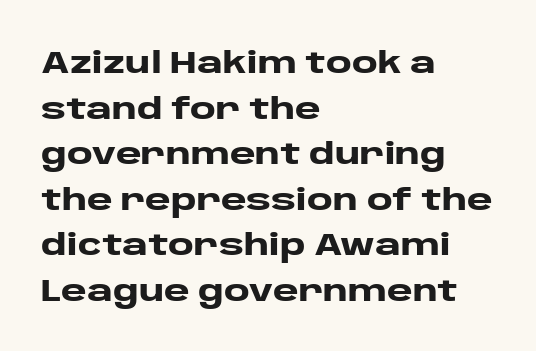
Notice how the stems are strictly vertical — no italics here. I'd describe the lettering as bold — thick and assertive. The string is rendered with underlining switched off. The text block is weighted toward the left margin, trailing off unevenly rightward. This sample has the flowing, uneven cadence of proportional lettering. Regarding leading, the lines here are spaced in the standard way.
